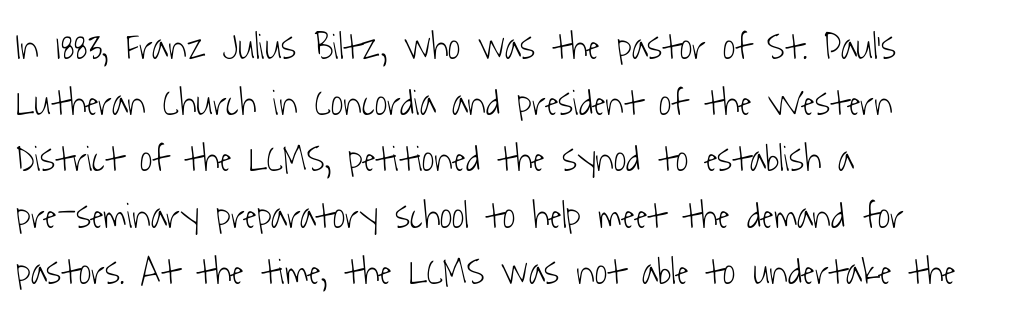
The image shows 38 px light, condensed sans-serif type; set left-aligned, normal line spacing (1.48x), normal letter spacing, not underlined; low stroke contrast and a medium x-height.
